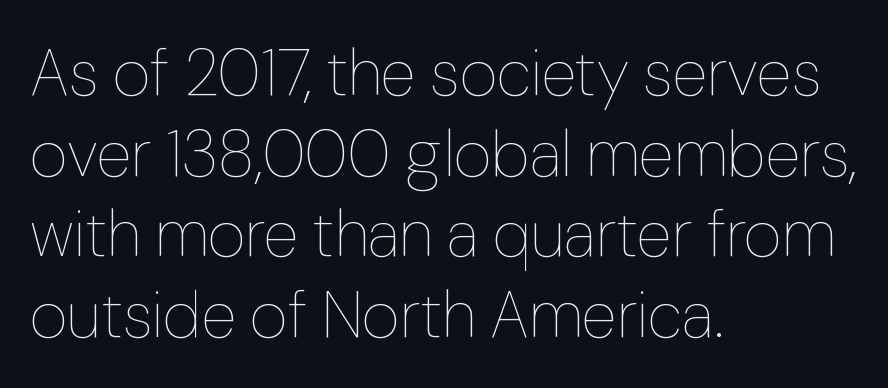
{"italic": "no", "bold": "no", "weight": "thin", "width": "normal", "stroke_contrast": "low", "x_height": "medium", "monospaced": "no", "underline": "no", "align": "left", "line_spacing_ratio": 1.24, "letter_spacing": "normal", "letter_spacing_em": 0.0, "glyph_px": 65}
